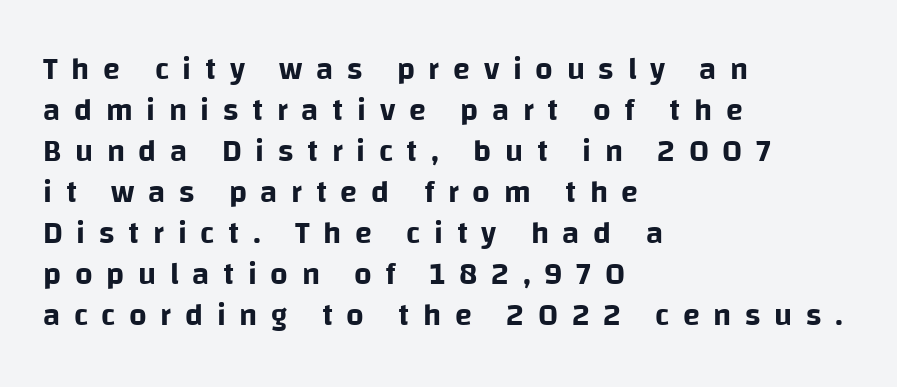
Q: Is the text italic (slanted)? A: No, it is upright.
Q: Is the typeface a serif or a sans-serif typeface? A: Sans-serif.
Q: Is the text underlined? A: No.
Q: How is the paragraph aligned? A: Left-aligned.
Q: Is the spacing between letters normal or unusually wide? A: Unusually wide.
Q: Is the spacing between lines tight, normal or loose? A: Normal.
Q: Width (condensed, normal, or wide)? A: Normal.
Q: Stroke contrast? A: Low.
Q: x-height? A: Large.
Q: Monospaced? A: No.
